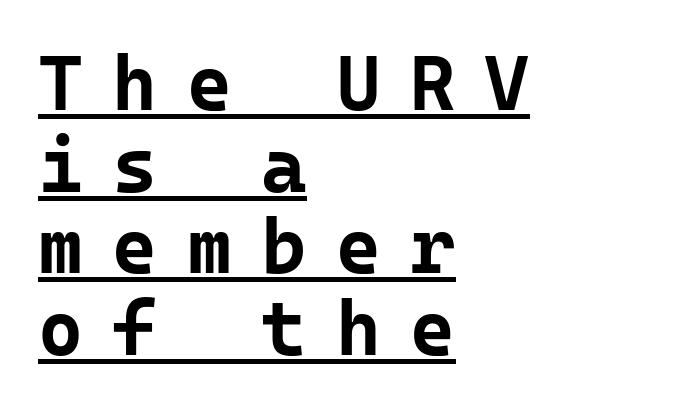
{"serif": "no", "italic": "no", "bold": "yes", "weight": "bold", "width": "normal", "stroke_contrast": "low", "x_height": "medium", "monospaced": "yes", "underline": "yes", "align": "left", "line_spacing": "tight", "line_spacing_ratio": 1.06, "letter_spacing": "wide", "letter_spacing_em": 0.38, "glyph_px": 77}
